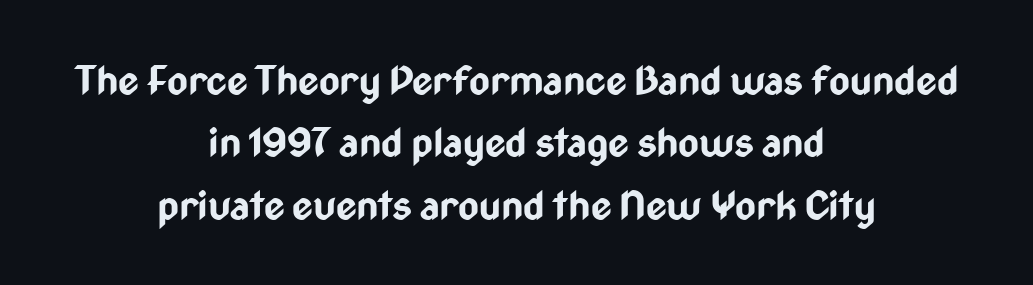
{"serif": "no", "italic": "no", "bold": "yes", "weight": "bold", "width": "condensed", "stroke_contrast": "low", "x_height": "medium", "monospaced": "no", "underline": "no", "align": "center", "line_spacing": "normal", "line_spacing_ratio": 1.56, "letter_spacing": "normal", "letter_spacing_em": 0.0, "glyph_px": 40}
